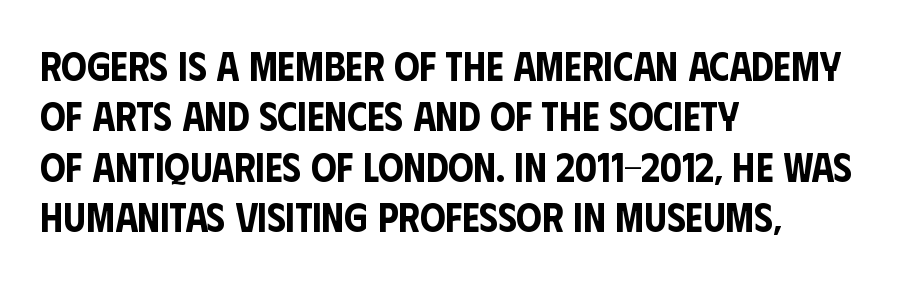
{"serif": "no", "italic": "no", "width": "condensed", "stroke_contrast": "low", "x_height": "large", "monospaced": "no", "underline": "no", "align": "left", "line_spacing": "normal", "line_spacing_ratio": 1.26, "letter_spacing": "normal", "letter_spacing_em": 0.0, "glyph_px": 40}
